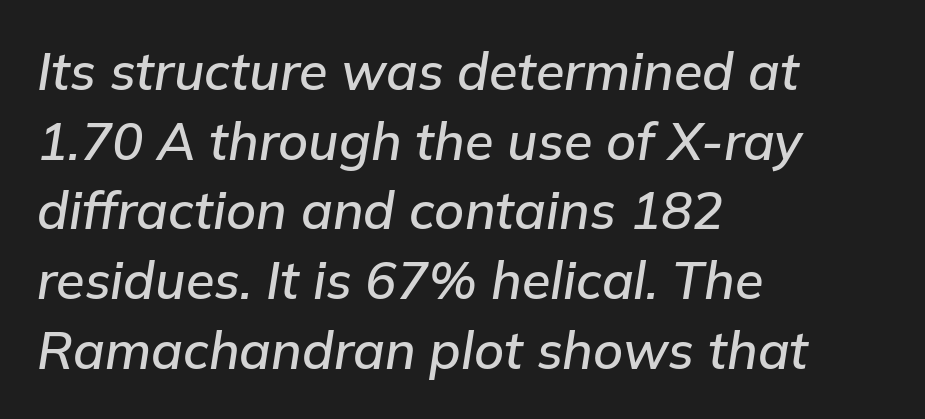
The setting favours the left margin, as ordinary paragraphs usually do. A typesetter would call this proportional, since set widths differ per character. Characters are canted at an angle relative to the baseline's perpendicular. Line spacing here is normal. Between one letter and the next there's only the usual sliver of space. Lines of text with bare space underneath.
